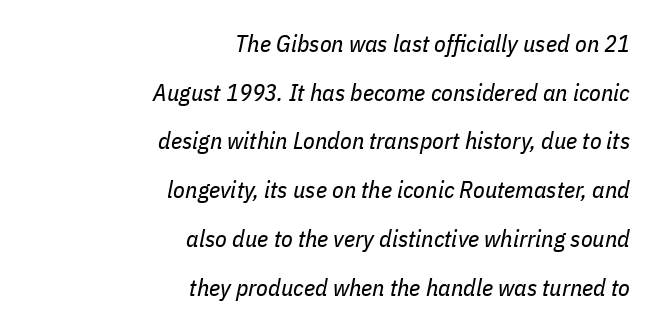
This sample uses plain, unmodified letter spacing. Line ends are locked; line starts wander. Horizontal bands of white between lines are thick stripes. Vertical stems look standard width or narrower in stroke.
